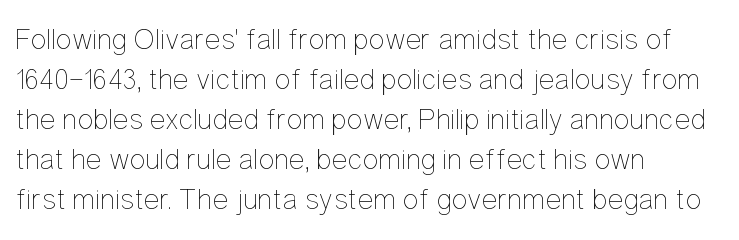
Q: Is the text bold? A: No.
Q: Is the text italic (slanted)? A: No, it is upright.
Q: Is the text underlined? A: No.
Q: How is the paragraph aligned? A: Left-aligned.
Q: Is the spacing between letters normal or unusually wide? A: Normal.
Q: Is the spacing between lines tight, normal or loose? A: Normal.
Q: Width (condensed, normal, or wide)? A: Condensed.
Q: Stroke contrast? A: Low.
Q: x-height? A: Medium.
Q: Monospaced? A: No.
